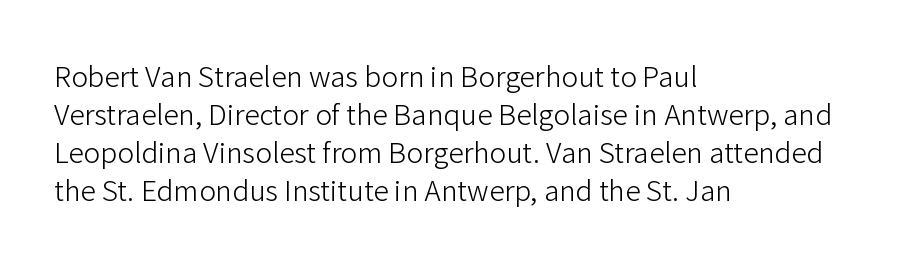
{"serif": "no", "italic": "no", "bold": "no", "weight": "light", "width": "normal", "stroke_contrast": "low", "x_height": "medium", "monospaced": "no", "underline": "no", "align": "left", "line_spacing": "normal", "line_spacing_ratio": 1.36, "letter_spacing": "normal", "letter_spacing_em": 0.0, "glyph_px": 28}
